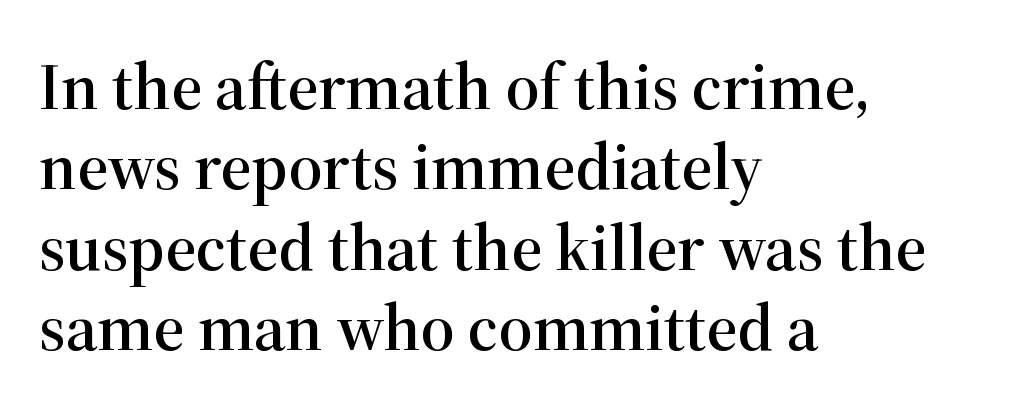
{"serif": "yes", "italic": "no", "width": "normal", "stroke_contrast": "high", "x_height": "medium", "monospaced": "no", "underline": "no", "align": "left", "line_spacing_ratio": 1.2, "letter_spacing": "normal", "letter_spacing_em": 0.0, "glyph_px": 67}
